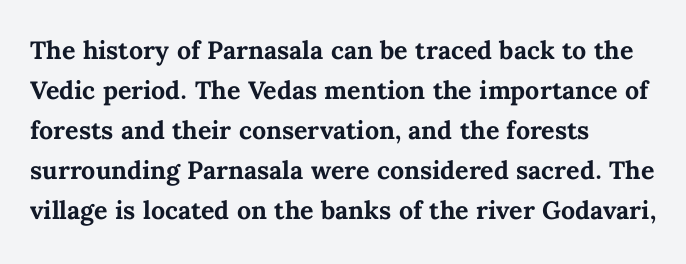
Tracking value appears to be zero — textbook default spacing. The text block is weighted toward the left margin, trailing off unevenly rightward. Posture: straight, roman, zero tilt. Regarding leading, the lines here are spaced in the standard way. Honestly, there is no underline to notice here at all. Thick stems and heavy bowls — unmistakably bold.
